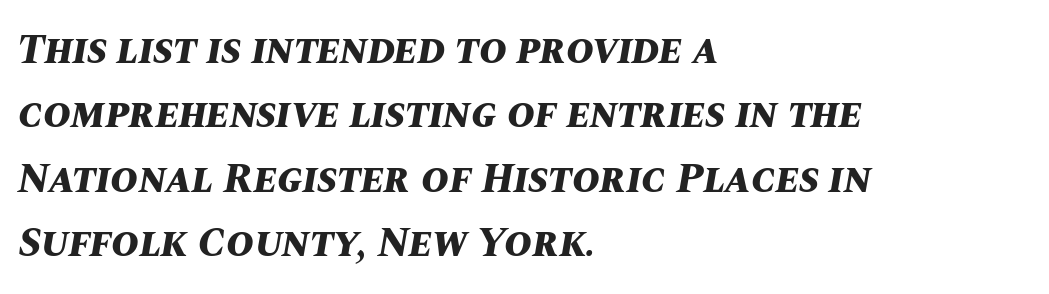
{"italic": "yes", "lean": "right", "slant_degrees": 10, "bold": "yes", "weight": "bold", "width": "normal", "stroke_contrast": "medium", "x_height": "large", "monospaced": "no", "underline": "no", "align": "left", "line_spacing": "normal", "line_spacing_ratio": 1.53, "letter_spacing": "normal", "letter_spacing_em": 0.0, "glyph_px": 42}
